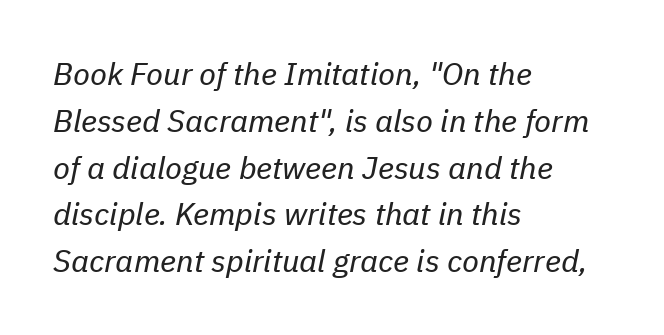
The weight tops out at a normal text grade. There's an unmistakable incline to the writing here. The passage shown is not underscored anywhere. Nothing unusual about the tracking: characters are spaced as the font intends. The lines in this sample share a left origin and differ only in where they stop. Think of a printed novel: that variable character pitch is what you see here.
